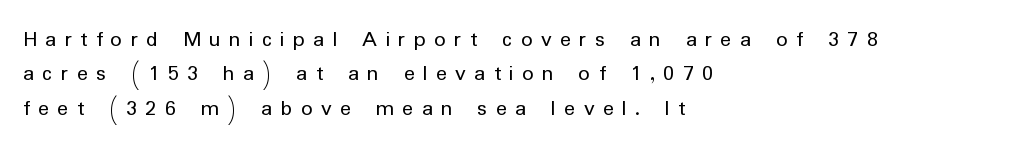
{"italic": "no", "bold": "no", "underline": "no", "align": "left", "line_spacing": "normal", "line_spacing_ratio": 1.5, "letter_spacing": "wide", "letter_spacing_em": 0.36, "glyph_px": 23}
